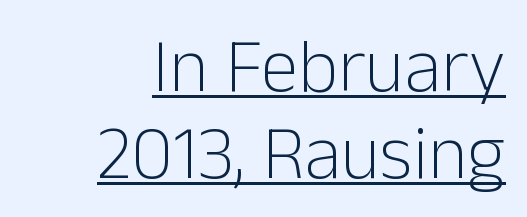
Descenders here cross a horizontal rule under the line. A typesetter would call this zero additional tracking. Every character sits straight up, as roman type does. The designer dialed line spacing down below the default. Every row of glyphs terminates at an identical x-position on the right. Ink coverage per letter is moderate at most.
